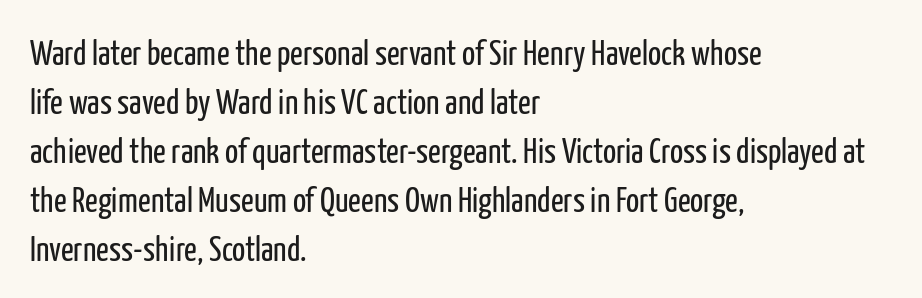
{"serif": "no", "italic": "no", "bold": "no", "weight": "regular", "width": "condensed", "stroke_contrast": "low", "x_height": "medium", "monospaced": "no", "underline": "no", "align": "left", "line_spacing": "normal", "line_spacing_ratio": 1.4, "letter_spacing": "normal", "letter_spacing_em": 0.0, "glyph_px": 35}
